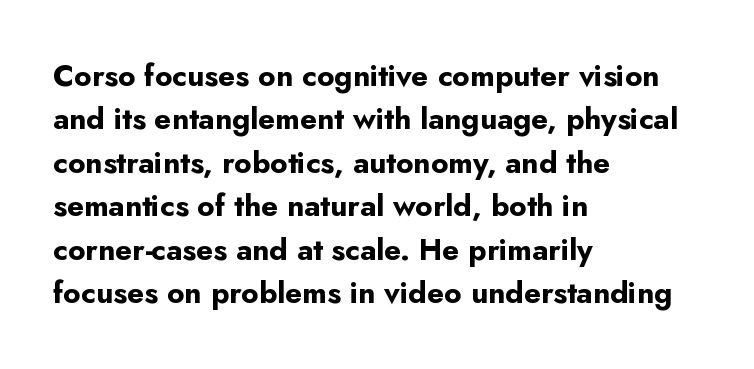
{"serif": "no", "italic": "no", "bold": "yes", "weight": "bold", "width": "normal", "stroke_contrast": "low", "x_height": "small", "monospaced": "no", "underline": "no", "align": "left", "line_spacing": "normal", "line_spacing_ratio": 1.45, "letter_spacing": "normal", "letter_spacing_em": 0.0, "glyph_px": 30}
